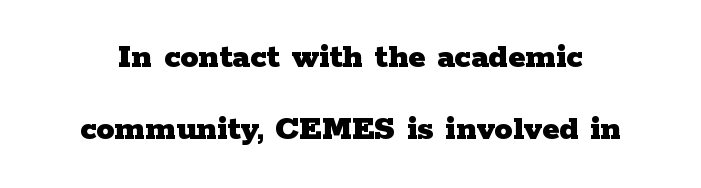
Q: Is the text bold? A: Yes.
Q: Is the text italic (slanted)? A: No, it is upright.
Q: Is the typeface a serif or a sans-serif typeface? A: Serif.
Q: Is the text underlined? A: No.
Q: Is the spacing between letters normal or unusually wide? A: Normal.
Q: Is the spacing between lines tight, normal or loose? A: Loose.
Q: Width (condensed, normal, or wide)? A: Wide.
Q: Stroke contrast? A: Low.
Q: x-height? A: Medium.
Q: Monospaced? A: No.
